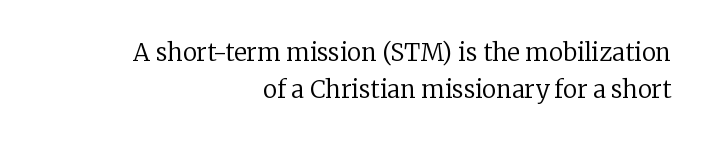
The image shows 24 px text type, upright; set right-aligned, normal line spacing (1.53x), normal letter spacing, not underlined.
